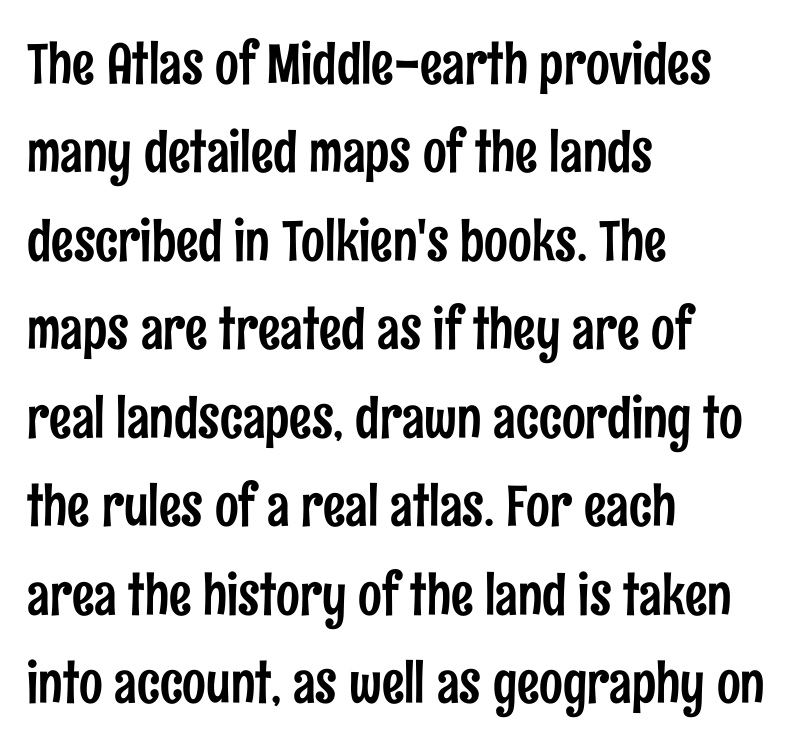
The font family rendered here belongs to the sans-serif group. This block has exactly the height ordinary leading produces. Designer's note — italics off, roman on. Lines of text with bare space underneath. Left-aligned paragraph, ragged on the right.
